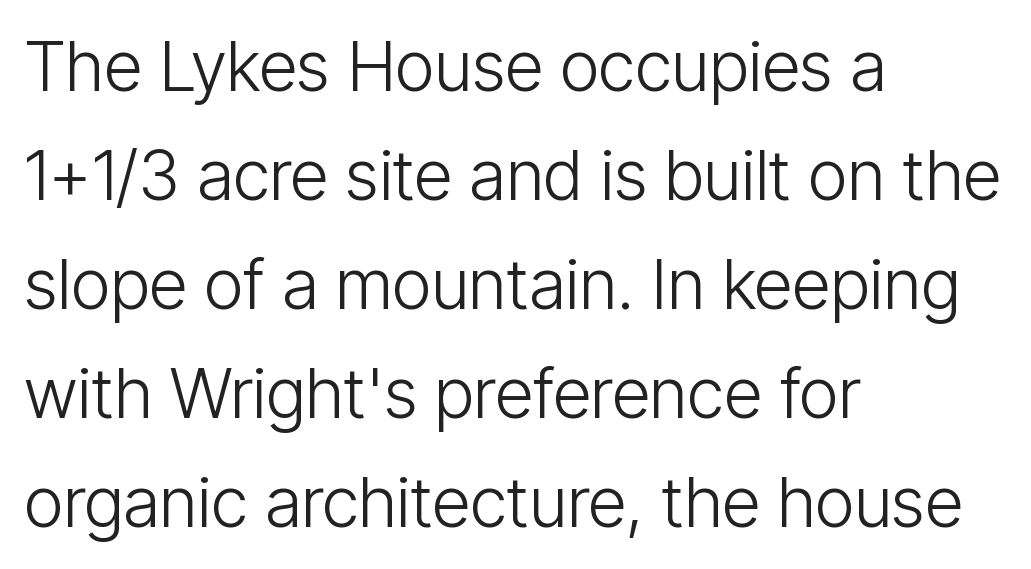
Q: Is the text bold? A: No.
Q: Is the text italic (slanted)? A: No, it is upright.
Q: Is the typeface a serif or a sans-serif typeface? A: Sans-serif.
Q: Is the text underlined? A: No.
Q: How is the paragraph aligned? A: Left-aligned.
Q: Is the spacing between letters normal or unusually wide? A: Normal.
Q: Is the spacing between lines tight, normal or loose? A: Normal.
Q: Width (condensed, normal, or wide)? A: Condensed.
Q: Stroke contrast? A: Low.
Q: x-height? A: Medium.
Q: Monospaced? A: No.
